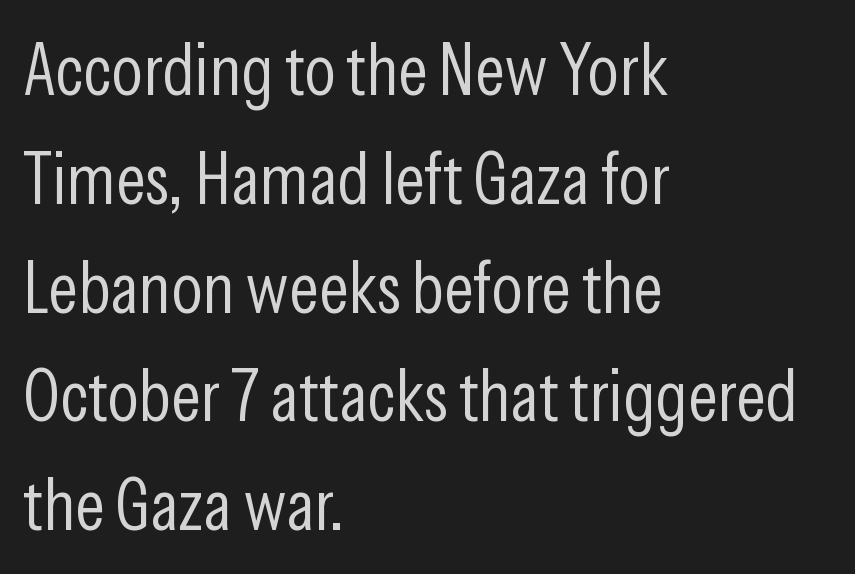
Q: Is the text bold? A: No.
Q: Is the text italic (slanted)? A: No, it is upright.
Q: Is the typeface a serif or a sans-serif typeface? A: Sans-serif.
Q: Is the text underlined? A: No.
Q: How is the paragraph aligned? A: Left-aligned.
Q: Is the spacing between letters normal or unusually wide? A: Normal.
Q: Is the spacing between lines tight, normal or loose? A: Normal.
Q: Width (condensed, normal, or wide)? A: Condensed.
Q: Stroke contrast? A: Low.
Q: x-height? A: Medium.
Q: Monospaced? A: No.
